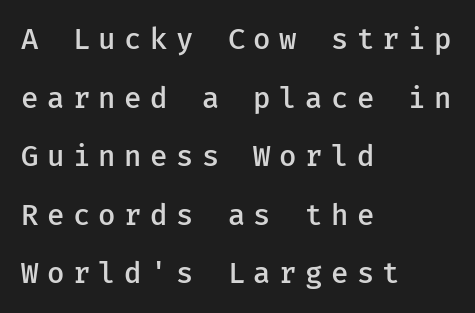
{"serif": "no", "italic": "no", "bold": "semi", "weight": "semibold", "width": "normal", "stroke_contrast": "low", "x_height": "medium", "underline": "no", "align": "left", "line_spacing": "loose", "line_spacing_ratio": 2.02, "letter_spacing": "wide", "letter_spacing_em": 0.29, "glyph_px": 29}
